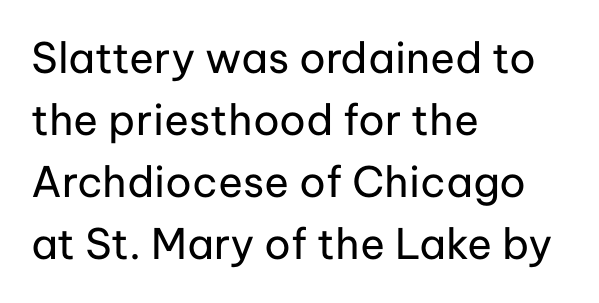
{"serif": "no", "italic": "no", "bold": "no", "weight": "regular", "width": "normal", "stroke_contrast": "low", "x_height": "medium", "monospaced": "no", "underline": "no", "align": "left", "line_spacing": "normal", "line_spacing_ratio": 1.48, "letter_spacing": "normal", "letter_spacing_em": 0.0, "glyph_px": 42}
